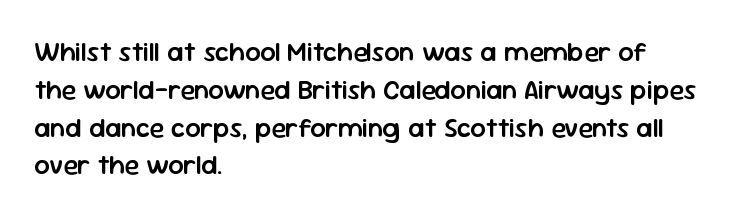
Q: Is the text bold? A: Semi-bold.
Q: Is the text italic (slanted)? A: No, it is upright.
Q: Is the text underlined? A: No.
Q: How is the paragraph aligned? A: Left-aligned.
Q: Is the spacing between letters normal or unusually wide? A: Normal.
Q: Is the spacing between lines tight, normal or loose? A: Normal.
